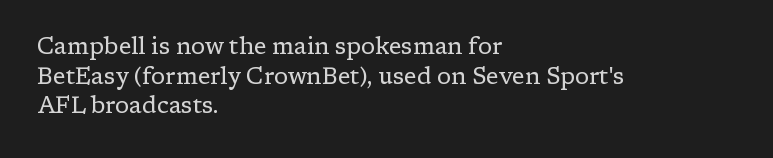
The lines sit at an ordinary, default distance from one another. The rag falls on the right side of this text block. The characters are drawn with everyday or finer stroke widths. Descender tails drop into unmarked territory.
